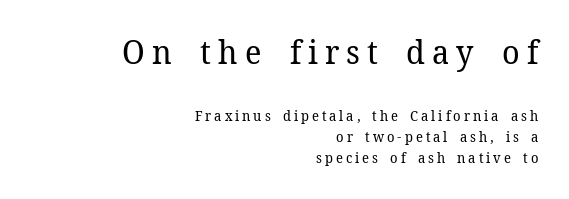
Bigger letters appear in the top chunk; the bottom chunk is reduced. Leading matches the norm, producing a regular column. Casual observation: everything's shoved over to the right. The typesetting does not lean heavy: it is not bold. The type sits square on the baseline with zero lean.
